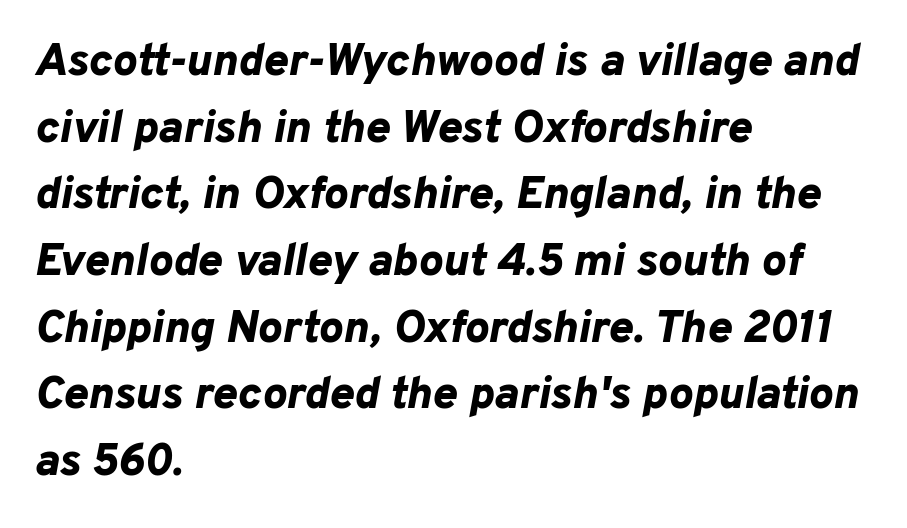
{"italic": "yes", "lean": "right", "slant_degrees": 10, "bold": "yes", "weight": "bold", "width": "normal", "stroke_contrast": "low", "x_height": "medium", "monospaced": "no", "underline": "no", "align": "left", "line_spacing": "normal", "line_spacing_ratio": 1.45, "letter_spacing": "normal", "letter_spacing_em": 0.0, "glyph_px": 46}
